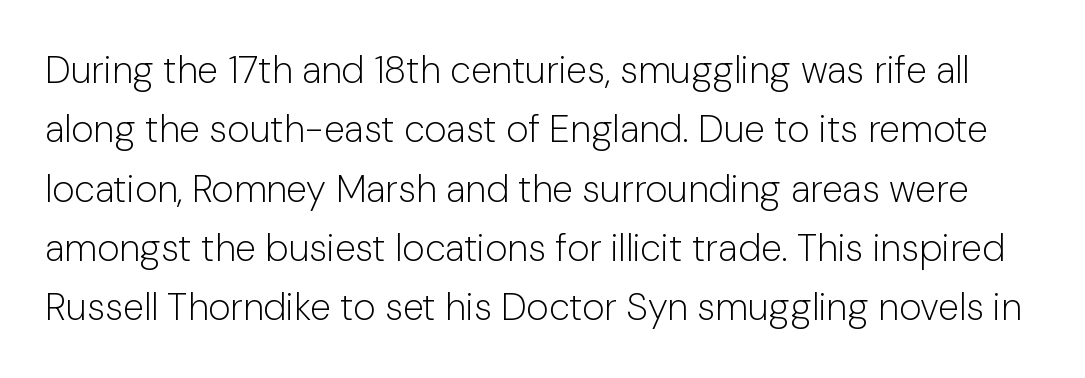
{"serif": "no", "italic": "no", "bold": "no", "weight": "light", "width": "normal", "stroke_contrast": "low", "x_height": "medium", "monospaced": "no", "underline": "no", "line_spacing": "normal", "line_spacing_ratio": 1.56, "letter_spacing": "normal", "letter_spacing_em": 0.0, "glyph_px": 38}
